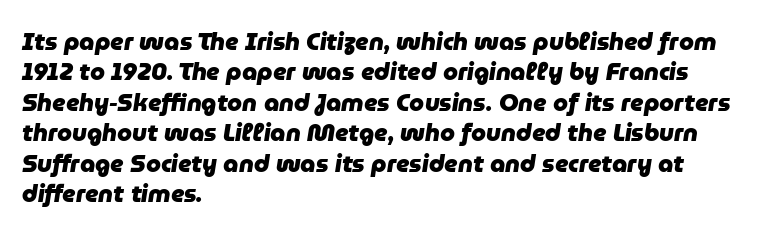
Regular leading. Italic: yes, the glyphs are oblique. Letters rest on an invisible, unmarked baseline. No extra tracking has been applied to these lines.
